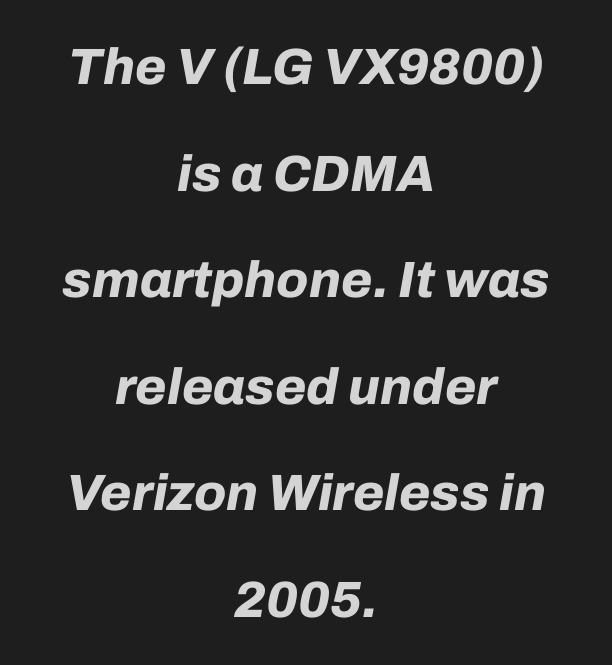
Horizontally, the lines are justified to the midpoint only. Descenders hang freely into open space. Reading down the column, the eye jumps a long way to each next line. Do the characters align in a grid? No, the font is proportional. Heavy-handed strokes throughout: this text is bold. These lines were composed using italics.
